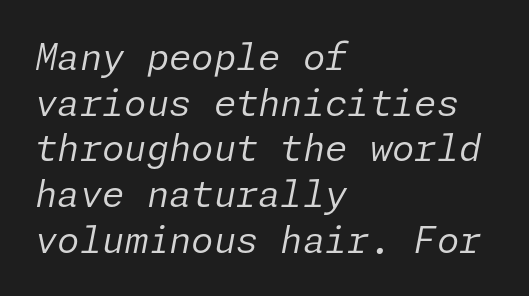
Does extra space separate the letters? No, they use regular spacing. The string is rendered with underlining switched off. Weight class: somewhere from thin through regular. A typesetter would call this leading conventional body-copy spacing. It's the slanting kind of type. Layout note: lines flush left.
